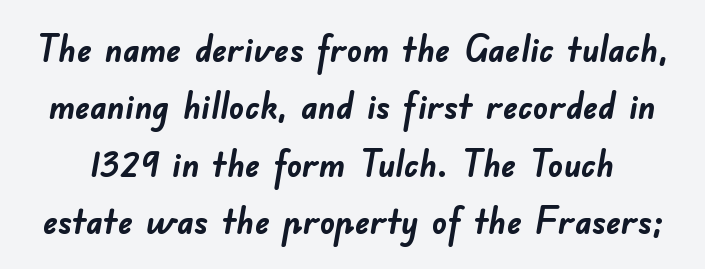
{"serif": "no", "bold": "yes", "weight": "semibold", "width": "normal", "stroke_contrast": "low", "x_height": "small", "monospaced": "no", "underline": "no", "line_spacing": "normal", "line_spacing_ratio": 1.55, "letter_spacing": "normal", "letter_spacing_em": 0.0, "glyph_px": 37}
